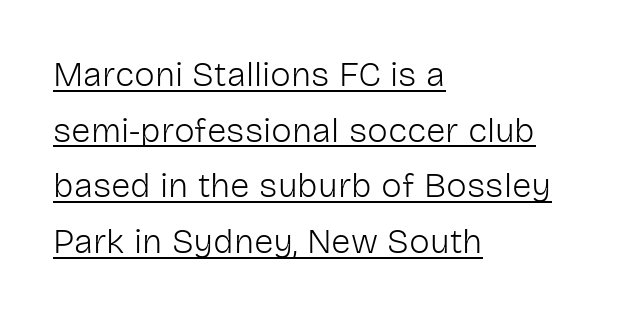
{"serif": "no", "italic": "no", "bold": "no", "weight": "light", "width": "normal", "stroke_contrast": "low", "x_height": "medium", "monospaced": "no", "underline": "yes", "align": "left", "line_spacing": "normal", "line_spacing_ratio": 1.59, "letter_spacing": "normal", "letter_spacing_em": 0.0, "glyph_px": 35}
